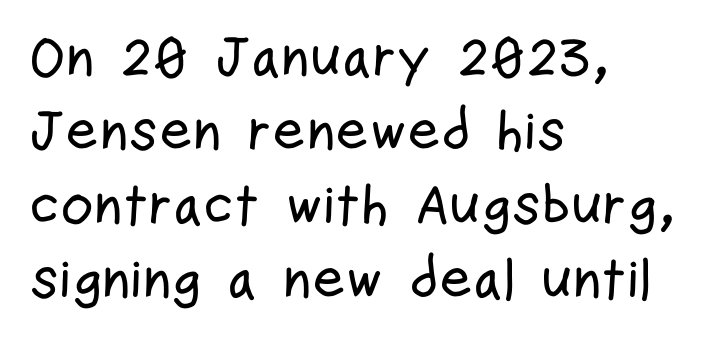
Q: Is the text italic (slanted)? A: No, it is upright.
Q: Is the typeface a serif or a sans-serif typeface? A: Sans-serif.
Q: Is the text underlined? A: No.
Q: How is the paragraph aligned? A: Left-aligned.
Q: Is the spacing between letters normal or unusually wide? A: Normal.
Q: Is the spacing between lines tight, normal or loose? A: Normal.
Q: Width (condensed, normal, or wide)? A: Condensed.
Q: Stroke contrast? A: Low.
Q: x-height? A: Medium.
Q: Monospaced? A: No.
